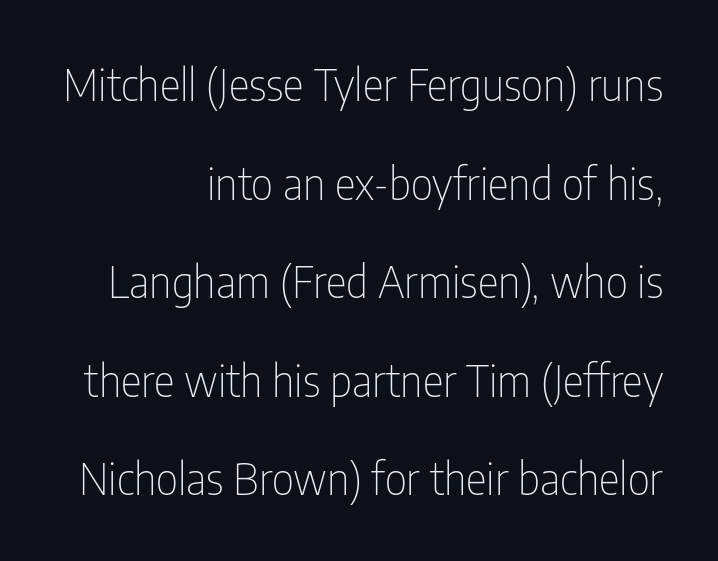
The image shows 44 px thin, condensed sans-serif type, upright; set right-aligned, loose line spacing (2.24x), normal letter spacing, not underlined; low stroke contrast and a medium x-height.
